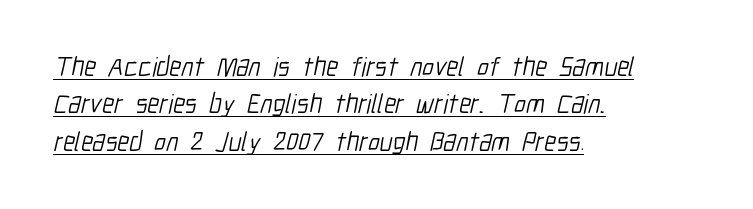
Compared with a typical body face, this is equally light or lighter still. The face used here is rendered with its standard letterfit. Emphasis is given by a line drawn under the lettering. If you drew a ruler down the left edge, every line would touch it. In terms of leading, this rendering sits right in the middle.
